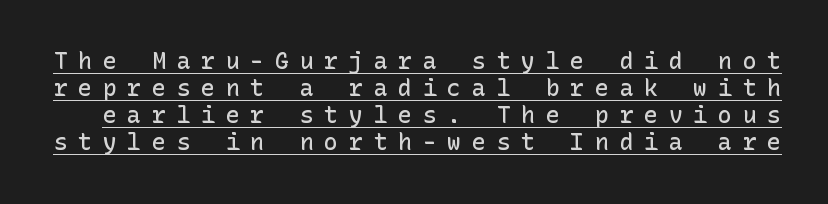
A rule runs beneath these lines of type. Students, this is semibold: more ink than regular, less than bold. The tracking jumps out immediately: characters are airy and widely separated. Notice how the stems are strictly vertical — no italics here.
